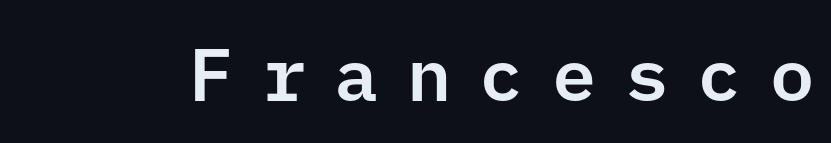
{"serif": "no", "italic": "no", "width": "normal", "stroke_contrast": "low", "x_height": "medium", "underline": "no", "letter_spacing": "wide", "letter_spacing_em": 0.38, "glyph_px": 74}
